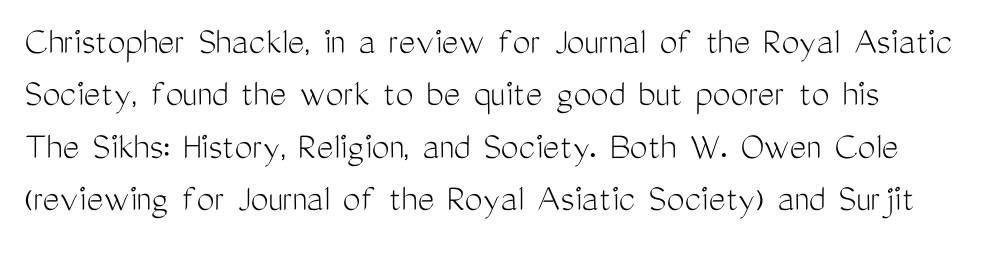
The image shows 40 px light, condensed sans-serif type, upright; set normal line spacing (1.31x), normal letter spacing, not underlined; medium stroke contrast and a medium x-height.
